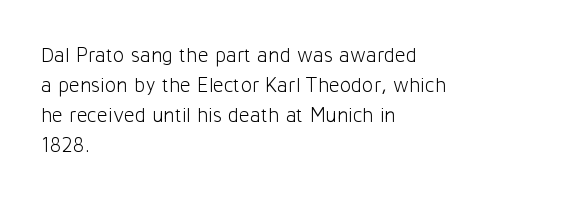
Compared with typical body copy, the letter spacing here is the same. The text block is weighted toward the left margin, trailing off unevenly rightward. The foot of each line stays bare and open. Evenly set lines give the paragraph a standard silhouette. Stroke thickness stays within the range of a standard reading face or lighter.
